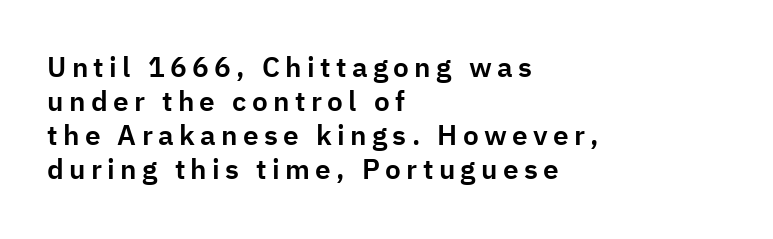
The strip under each line holds only bare page. Casual observation: everything's shoved over to the left. A typesetter would call this proportional, since set widths differ per character. Notice how the stems are strictly vertical — no italics here. Nope, no serifs anywhere on these letters.
